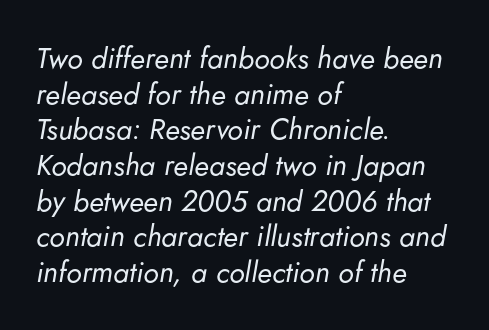
Slanted lettering throughout. Is this a fixed-width face? No — the glyphs have proportional, varying widths. The strip under each line holds only bare page. Tracking value appears to be zero — textbook default spacing.
